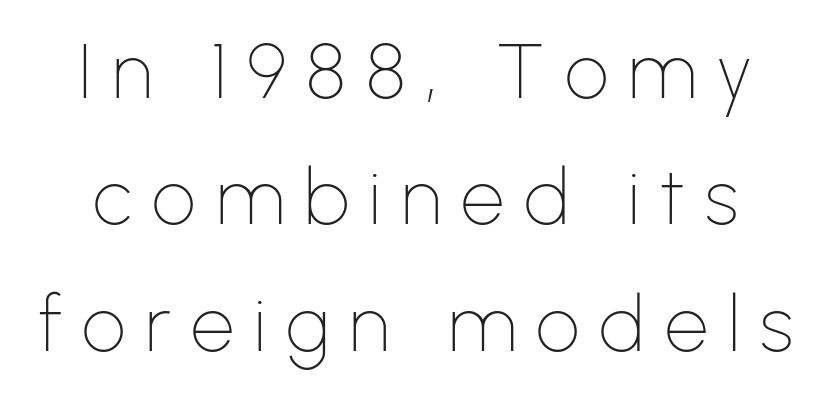
The image shows 77 px thin sans-serif type, upright; set normal line spacing (1.64x), unusually wide letter spacing (+0.26 em), not underlined; low stroke contrast and a medium x-height.
